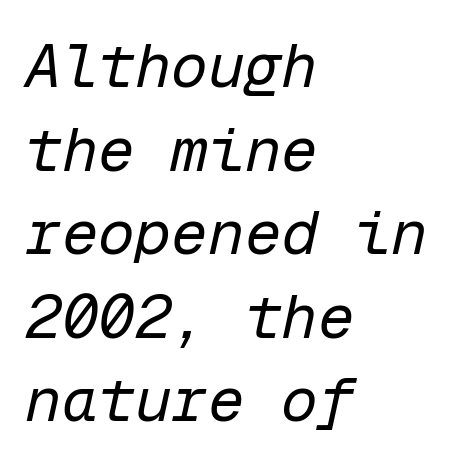
The image shows 61 px regular-weight type, italic (leaning right), monospaced; set left-aligned, normal line spacing (1.37x), normal letter spacing, not underlined; low stroke contrast and a medium x-height.
